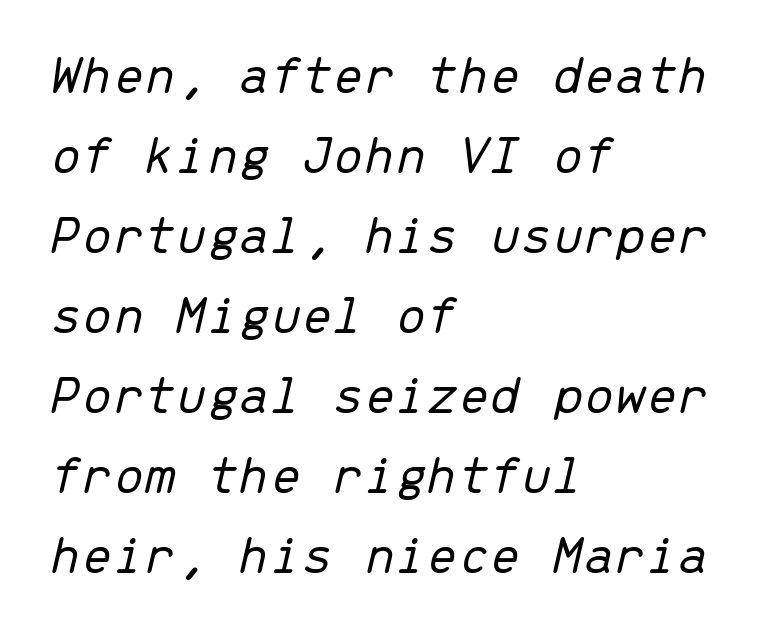
Interline gaps are of average width in this sample. Horizontal alignment here is leftward, the default for most running prose. The specimen reads as italic at a glance. The passage shown is typed in a monospace face where columns stay perfectly aligned.
